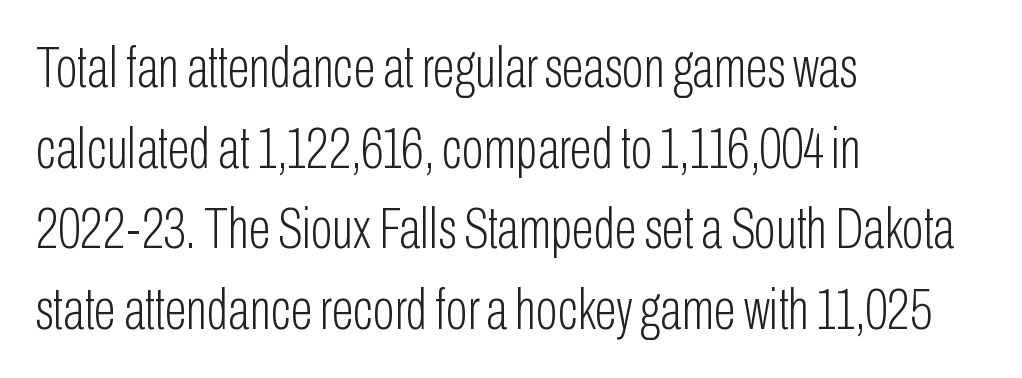
Q: Is the text bold? A: No.
Q: Is the text italic (slanted)? A: No, it is upright.
Q: Is the typeface a serif or a sans-serif typeface? A: Sans-serif.
Q: Is the text underlined? A: No.
Q: How is the paragraph aligned? A: Left-aligned.
Q: Is the spacing between letters normal or unusually wide? A: Normal.
Q: Is the spacing between lines tight, normal or loose? A: Normal.
Q: Width (condensed, normal, or wide)? A: Condensed.
Q: Stroke contrast? A: Low.
Q: x-height? A: Medium.
Q: Monospaced? A: No.
